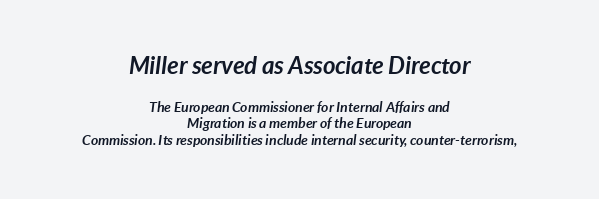
{"italic": "yes", "lean": "right", "slant_degrees": 7, "bold": "yes", "underline": "no", "align": "center", "line_spacing_ratio": 1.19, "letter_spacing": "normal", "letter_spacing_em": 0.0, "larger_block": "first", "size_ratio": 1.71, "glyph_px": 24}
